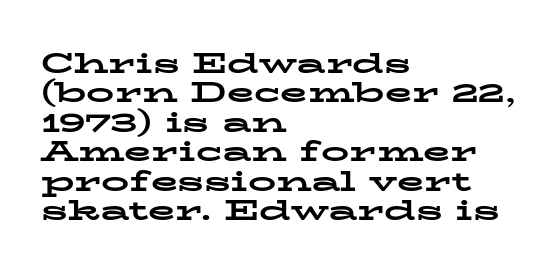
The passage shown has conventional tracking throughout. Caption: bold face, heavy strokes. Casual observation: everything's shoved over to the left. To sum up the face: it has serifs. Nope, not italic — everything's standing straight.
